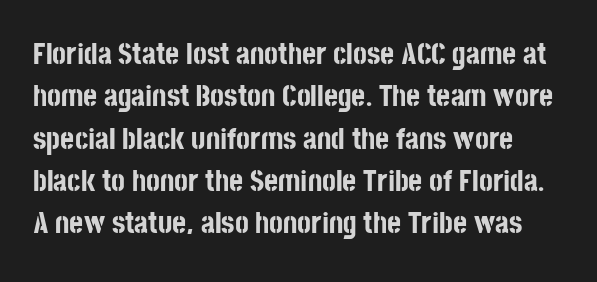
Q: Is the text bold? A: Yes.
Q: Is the text italic (slanted)? A: No, it is upright.
Q: Is the typeface a serif or a sans-serif typeface? A: Sans-serif.
Q: Is the text underlined? A: No.
Q: Is the spacing between letters normal or unusually wide? A: Normal.
Q: Is the spacing between lines tight, normal or loose? A: Normal.
Q: Width (condensed, normal, or wide)? A: Condensed.
Q: Stroke contrast? A: Low.
Q: x-height? A: Large.
Q: Monospaced? A: No.
